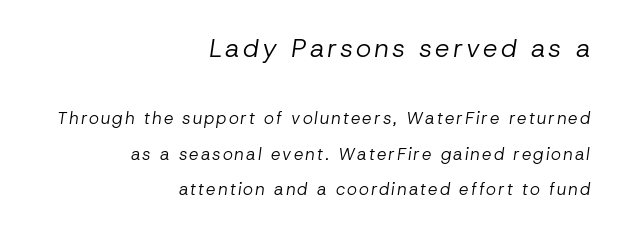
Q: Is the text bold? A: No.
Q: Is the text italic (slanted)? A: Yes, it leans right by about 8 degrees.
Q: Is the text underlined? A: No.
Q: How is the paragraph aligned? A: Right-aligned.
Q: Is the spacing between lines tight, normal or loose? A: Loose.
Q: Which block of text is set in a larger size, the first (top) or the second (bottom)? A: The first (top) one.
